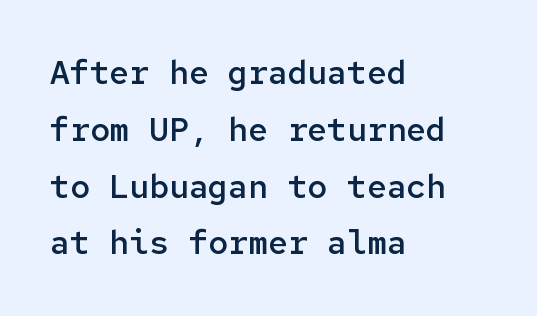
Q: Is the text bold? A: Semi-bold.
Q: Is the text italic (slanted)? A: No, it is upright.
Q: Is the typeface a serif or a sans-serif typeface? A: Sans-serif.
Q: Is the text underlined? A: No.
Q: How is the paragraph aligned? A: Left-aligned.
Q: Is the spacing between letters normal or unusually wide? A: Normal.
Q: Width (condensed, normal, or wide)? A: Normal.
Q: Stroke contrast? A: Low.
Q: x-height? A: Medium.
Q: Monospaced? A: Yes.
